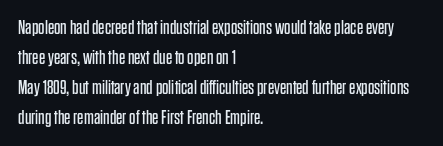
{"italic": "no", "bold": "no", "underline": "no", "align": "left", "line_spacing": "normal", "line_spacing_ratio": 1.5, "letter_spacing": "normal", "letter_spacing_em": 0.0, "glyph_px": 20}
